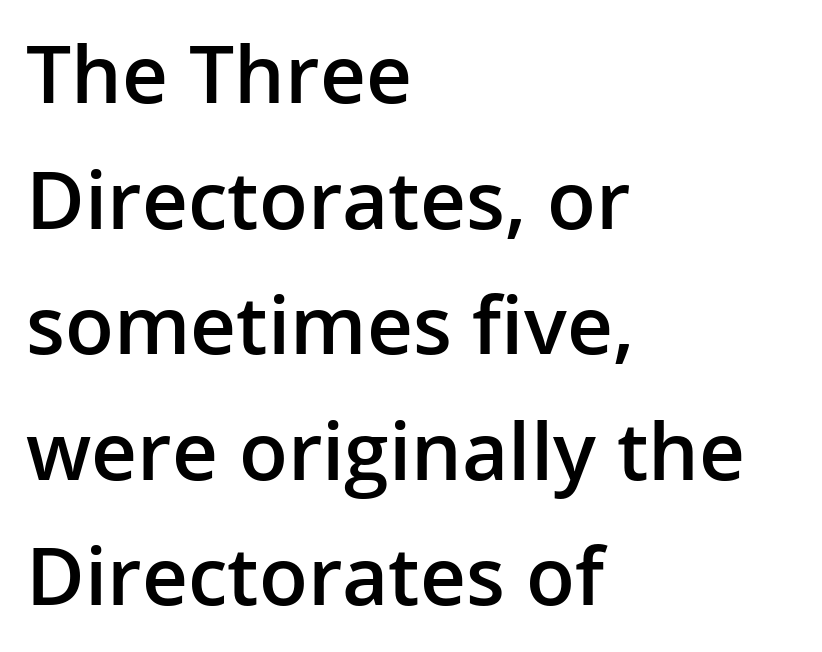
Beneath every word, the page is bare. The paragraph has a hard left edge and a soft right edge. The rendering uses a moderate line-height, typical for paragraphs. Do the letters lean? They stand straight.
